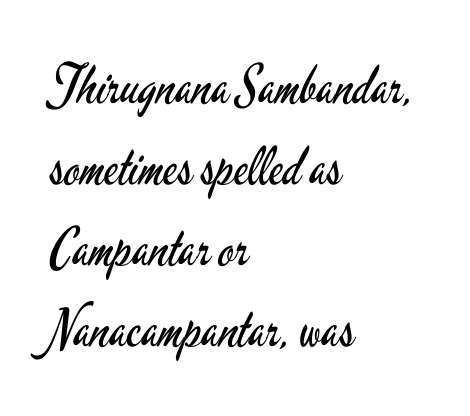
{"serif": "no", "bold": "no", "weight": "regular", "width": "condensed", "stroke_contrast": "low", "x_height": "small", "monospaced": "no", "underline": "no", "align": "left", "line_spacing": "normal", "line_spacing_ratio": 1.53, "letter_spacing": "normal", "letter_spacing_em": 0.0, "glyph_px": 53}
